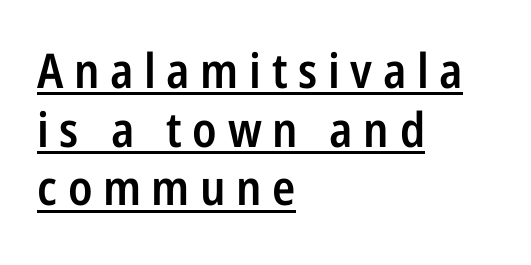
The image shows 48 px semibold, condensed sans-serif type, upright; set left-aligned, line spacing 1.22x, unusually wide letter spacing (+0.22 em), underlined; low stroke contrast and a medium x-height.
